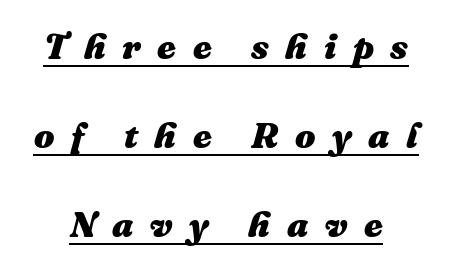
Typesetter's note: full bold, strokes at maximum text heaviness. Someone cranked the tracking dial way up on this one. The whole block is typeset with a tilt. The specimen includes a rule beneath the text block's lines. Character widths vary here, with narrow letters taking less room than wide ones. How would I describe the line gaps? Wide and relaxed.
